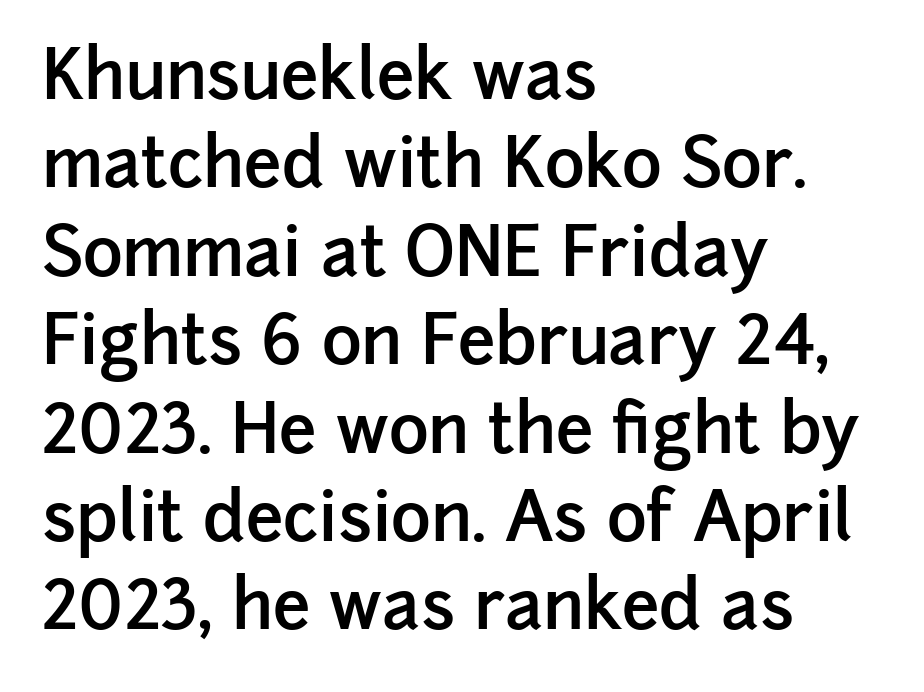
Moderately thickened strokes mark this as semibold type. Does the copy run flush right? No — it runs flush left. This sample has the flowing, uneven cadence of proportional lettering. A typesetter would call this leading conventional body-copy spacing. Plain, unruled lines of type.
